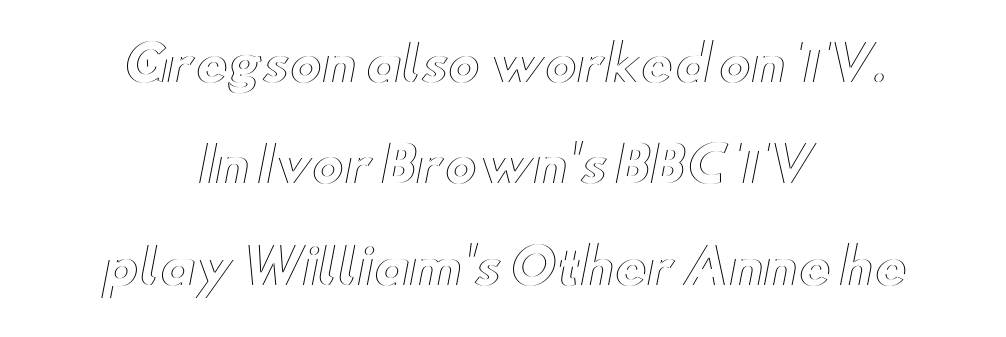
Q: Is the text italic (slanted)? A: Yes.
Q: Is the text underlined? A: No.
Q: How is the paragraph aligned? A: Centered.
Q: Is the spacing between letters normal or unusually wide? A: Normal.
Q: Is the spacing between lines tight, normal or loose? A: Loose.
Q: Width (condensed, normal, or wide)? A: Wide.
Q: x-height? A: Small.
Q: Monospaced? A: No.
